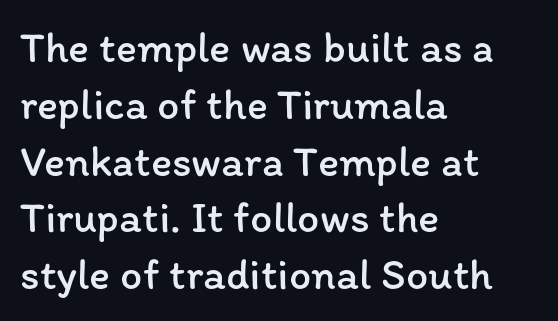
{"italic": "no", "bold": "no", "weight": "regular", "width": "normal", "stroke_contrast": "low", "x_height": "medium", "monospaced": "no", "underline": "no", "align": "left", "line_spacing": "normal", "line_spacing_ratio": 1.29, "letter_spacing": "normal", "letter_spacing_em": 0.0, "glyph_px": 44}
